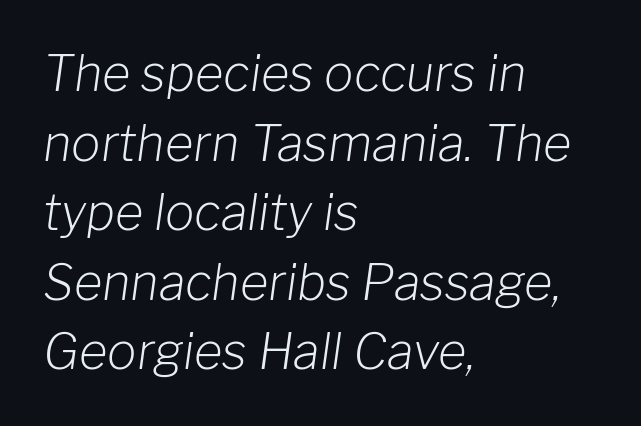
The image shows 49 px light type, italic (leaning right); set left-aligned, normal line spacing (1.42x), normal letter spacing, not underlined; low stroke contrast and a medium x-height.
